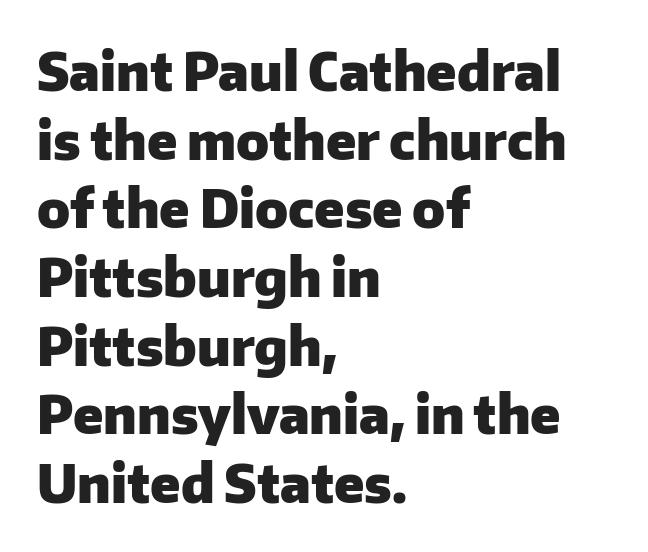
Stroke terminals: plain, sans-serif. The vertical gap from one line to the next is medium. Ordinary non-slanted type is in use. Here the glyphs are tracked normally, forming tight word shapes.
